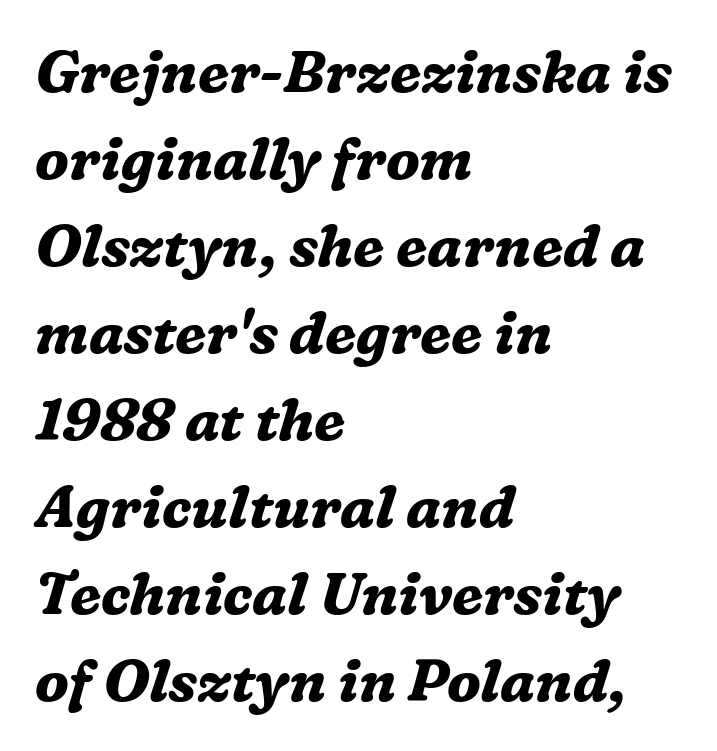
Q: Is the text bold? A: Yes.
Q: Is the text italic (slanted)? A: Yes, it leans right by about 16 degrees.
Q: Is the typeface a serif or a sans-serif typeface? A: Serif.
Q: Is the text underlined? A: No.
Q: How is the paragraph aligned? A: Left-aligned.
Q: Is the spacing between letters normal or unusually wide? A: Normal.
Q: Is the spacing between lines tight, normal or loose? A: Normal.
Q: Width (condensed, normal, or wide)? A: Normal.
Q: Stroke contrast? A: Medium.
Q: x-height? A: Medium.
Q: Monospaced? A: No.
